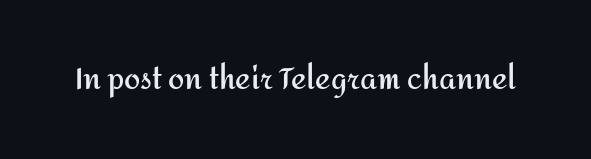
Q: Is the text bold? A: Yes.
Q: Is the text italic (slanted)? A: No, it is upright.
Q: Is the typeface a serif or a sans-serif typeface? A: Sans-serif.
Q: Is the text underlined? A: No.
Q: Is the spacing between letters normal or unusually wide? A: Normal.
Q: Width (condensed, normal, or wide)? A: Normal.
Q: Stroke contrast? A: Medium.
Q: x-height? A: Medium.
Q: Monospaced? A: No.
